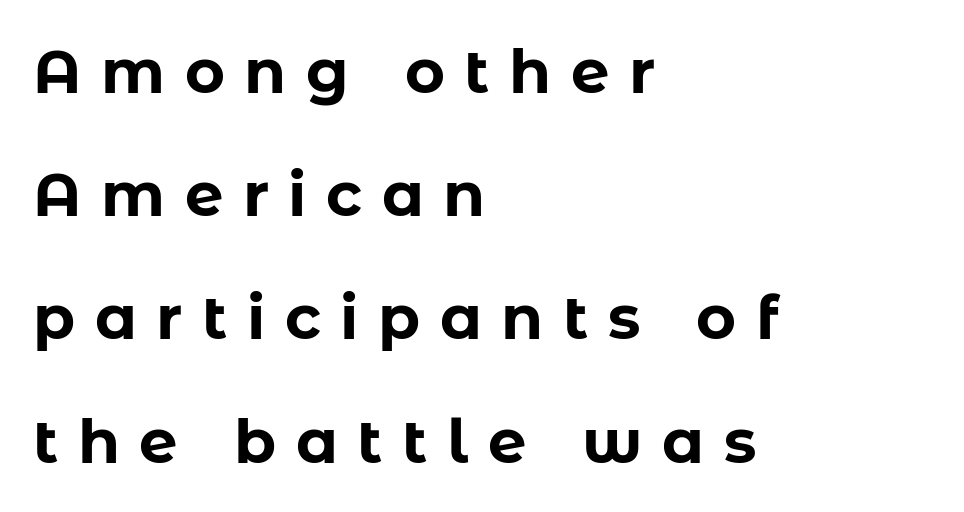
Every letter is thick-stroked: bold, no question. Are there feet on the stems? There aren't — it's a sans. A classic flush-left, rag-right setting is used for this passage. Inter-character spacing is expanded well beyond the font's built-in metrics.
